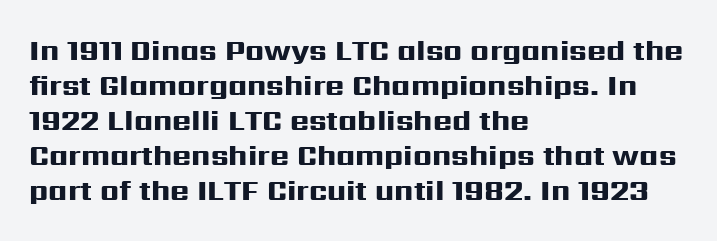
{"serif": "no", "italic": "no", "bold": "yes", "weight": "heavy", "width": "wide", "stroke_contrast": "high", "x_height": "medium", "monospaced": "no", "underline": "no", "align": "left", "line_spacing_ratio": 1.21, "letter_spacing": "normal", "letter_spacing_em": 0.0, "glyph_px": 29}
